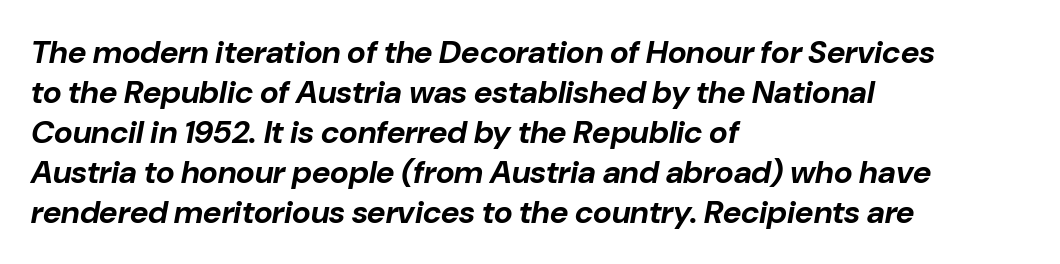
Q: Is the text bold? A: Yes.
Q: Is the text italic (slanted)? A: Yes, it leans right by about 10 degrees.
Q: Is the text underlined? A: No.
Q: How is the paragraph aligned? A: Left-aligned.
Q: Is the spacing between letters normal or unusually wide? A: Normal.
Q: Is the spacing between lines tight, normal or loose? A: Normal.
Q: Width (condensed, normal, or wide)? A: Normal.
Q: Stroke contrast? A: Low.
Q: x-height? A: Medium.
Q: Monospaced? A: No.
